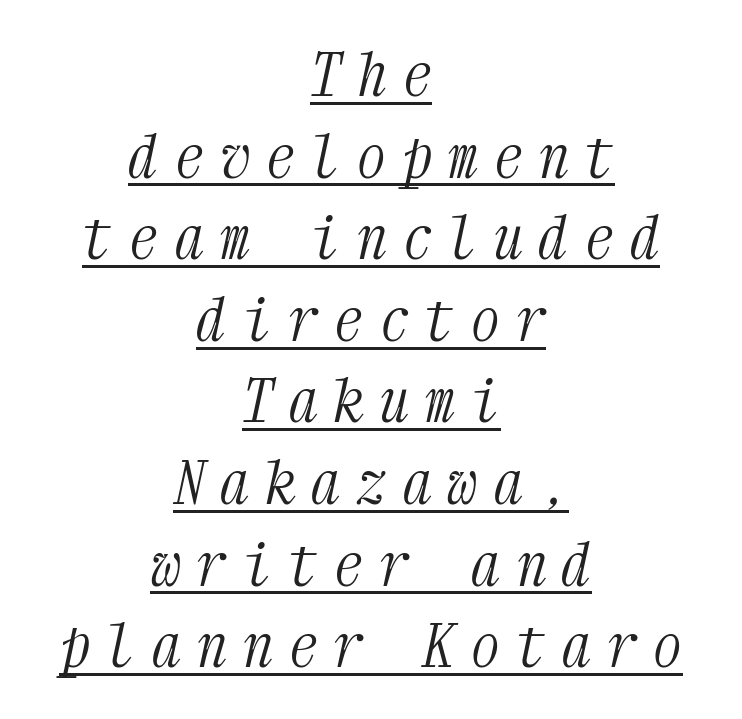
The image shows 60 px light, condensed serif type, italic (leaning right), monospaced; set centered, normal line spacing (1.36x), unusually wide letter spacing (+0.26 em), underlined; medium stroke contrast and a medium x-height.
